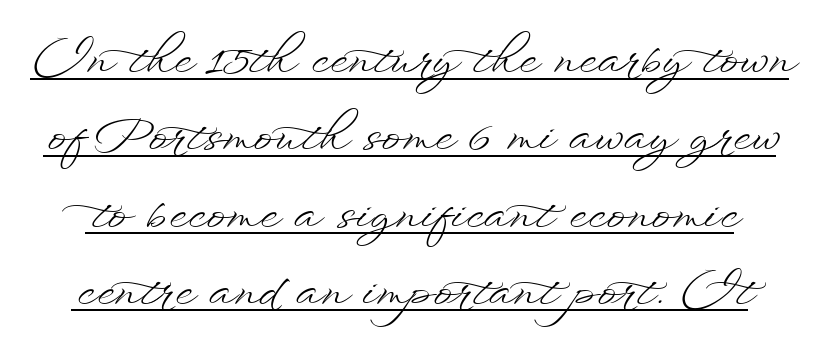
{"bold": "no", "weight": "light", "width": "wide", "stroke_contrast": "low", "x_height": "small", "monospaced": "no", "underline": "yes", "line_spacing": "normal", "line_spacing_ratio": 1.68, "letter_spacing": "normal", "letter_spacing_em": 0.0, "glyph_px": 46}
